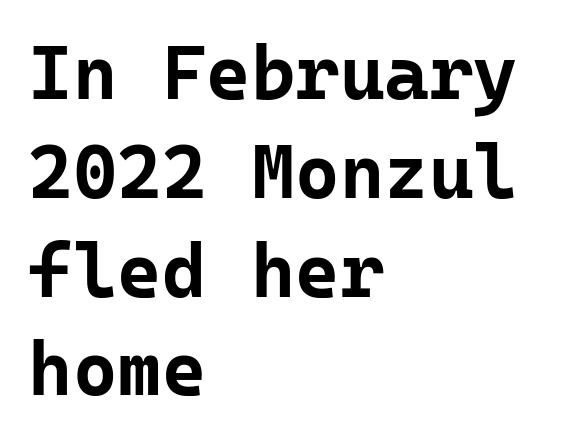
Spacing verdict: monospaced, one width for all characters. The strokes are fattened all the way to bold. The type is set solid horizontally, with unmodified tracking. In terms of letterform style, serifs are entirely absent.
